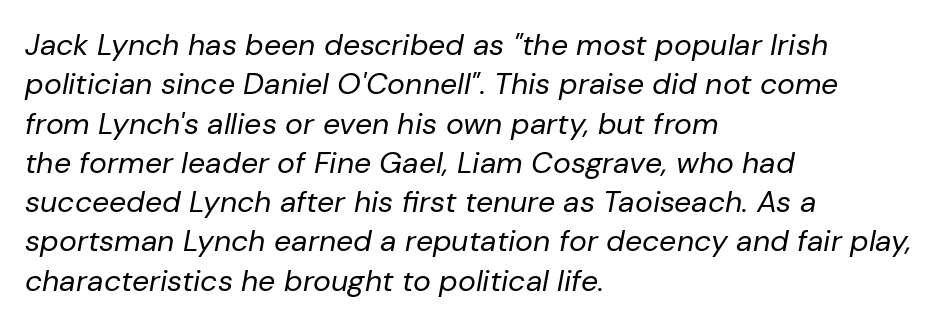
{"italic": "yes", "lean": "right", "slant_degrees": 10, "bold": "no", "weight": "regular", "width": "normal", "stroke_contrast": "low", "x_height": "medium", "monospaced": "no", "underline": "no", "align": "left", "line_spacing": "normal", "line_spacing_ratio": 1.31, "letter_spacing": "normal", "letter_spacing_em": 0.0, "glyph_px": 30}
